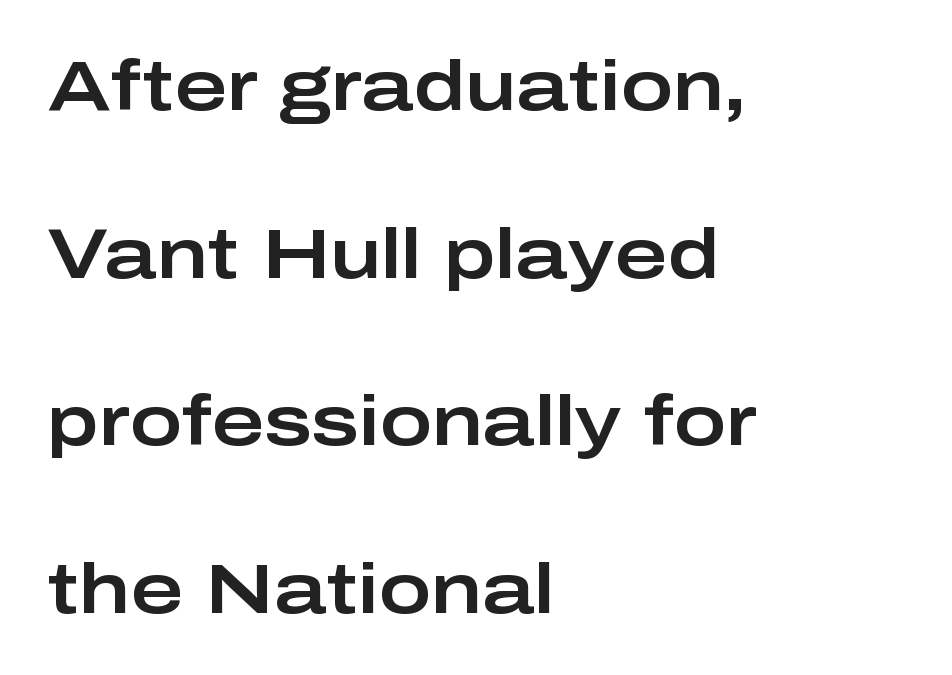
Q: Is the text italic (slanted)? A: No, it is upright.
Q: Is the typeface a serif or a sans-serif typeface? A: Sans-serif.
Q: Is the text underlined? A: No.
Q: How is the paragraph aligned? A: Left-aligned.
Q: Is the spacing between letters normal or unusually wide? A: Normal.
Q: Is the spacing between lines tight, normal or loose? A: Loose.
Q: Width (condensed, normal, or wide)? A: Wide.
Q: Stroke contrast? A: Low.
Q: x-height? A: Medium.
Q: Monospaced? A: No.
